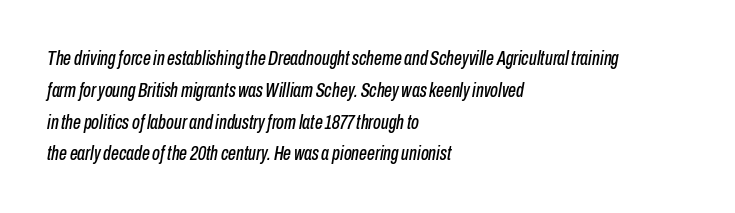
Anything drawn beneath the words? Only blank space. Does the copy run flush right? No — it runs flush left. Each word holds together tightly as a unit, with standard inter-letter gaps. The leading is moderate, giving the passage an even texture. Notice how the stems are inclined rather than vertical — that's the hallmark of italics.
